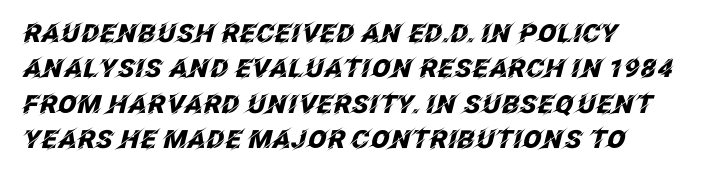
{"italic": "yes", "lean": "right", "slant_degrees": 12, "bold": "yes", "underline": "no", "align": "left", "line_spacing": "normal", "line_spacing_ratio": 1.42, "letter_spacing": "normal", "letter_spacing_em": 0.0, "glyph_px": 25}
